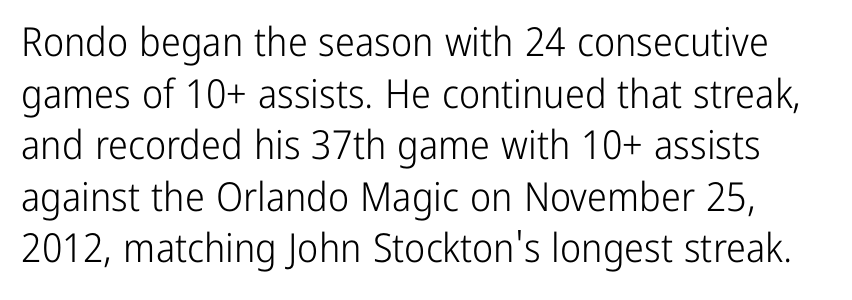
Q: Is the text bold? A: No.
Q: Is the text italic (slanted)? A: No, it is upright.
Q: Is the typeface a serif or a sans-serif typeface? A: Sans-serif.
Q: Is the text underlined? A: No.
Q: Is the spacing between letters normal or unusually wide? A: Normal.
Q: Is the spacing between lines tight, normal or loose? A: Normal.
Q: Width (condensed, normal, or wide)? A: Condensed.
Q: Stroke contrast? A: Low.
Q: x-height? A: Medium.
Q: Monospaced? A: No.
